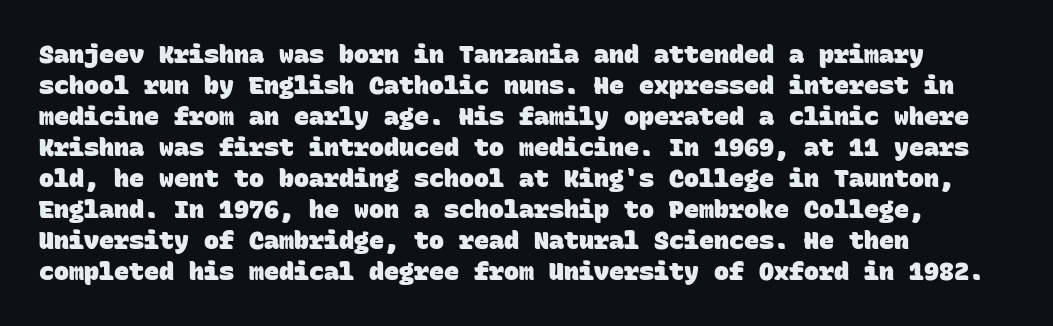
Q: Is the text bold? A: Yes.
Q: Is the text underlined? A: No.
Q: How is the paragraph aligned? A: Left-aligned.
Q: Is the spacing between letters normal or unusually wide? A: Normal.
